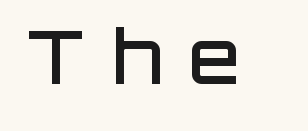
The image shows 74 px semibold sans-serif type, upright; set unusually wide letter spacing (+0.37 em), not underlined; low stroke contrast and a large x-height.
